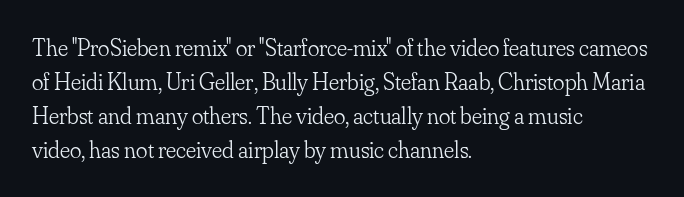
Q: Is the text bold? A: No.
Q: Is the text italic (slanted)? A: No, it is upright.
Q: Is the text underlined? A: No.
Q: How is the paragraph aligned? A: Left-aligned.
Q: Is the spacing between letters normal or unusually wide? A: Normal.
Q: Is the spacing between lines tight, normal or loose? A: Normal.
